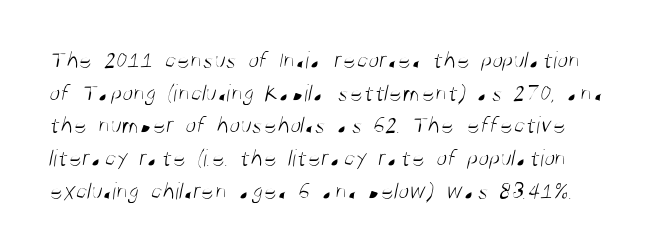
The image shows 25 px text type; set normal line spacing (1.31x), normal letter spacing, not underlined.
